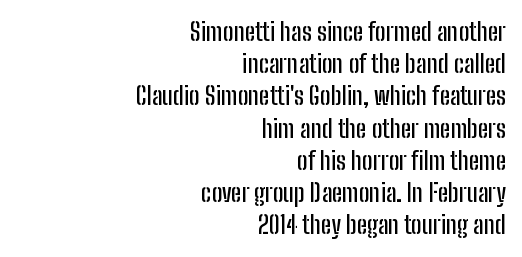
The image shows 25 px text type, upright; set right-aligned, normal line spacing (1.29x), normal letter spacing, not underlined.
